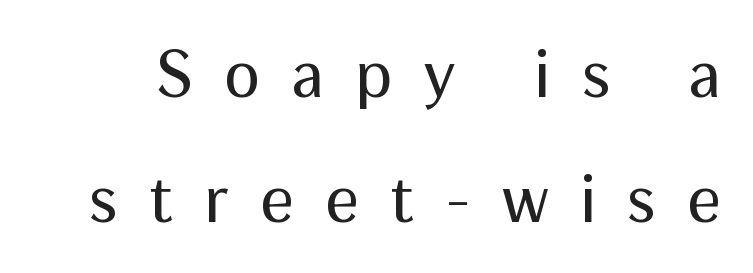
{"serif": "no", "italic": "no", "bold": "no", "weight": "regular", "width": "normal", "stroke_contrast": "medium", "x_height": "medium", "monospaced": "no", "underline": "no", "line_spacing_ratio": 1.87, "letter_spacing": "wide", "letter_spacing_em": 0.46, "glyph_px": 67}
